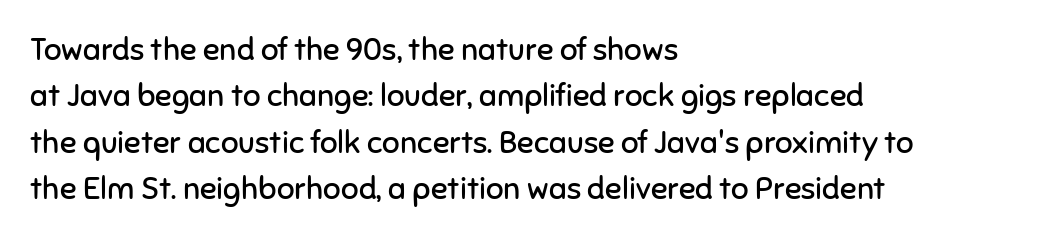
{"serif": "no", "italic": "no", "bold": "no", "weight": "regular", "width": "normal", "stroke_contrast": "low", "x_height": "medium", "monospaced": "no", "underline": "no", "align": "left", "line_spacing": "normal", "line_spacing_ratio": 1.5, "letter_spacing": "normal", "letter_spacing_em": 0.0, "glyph_px": 31}
